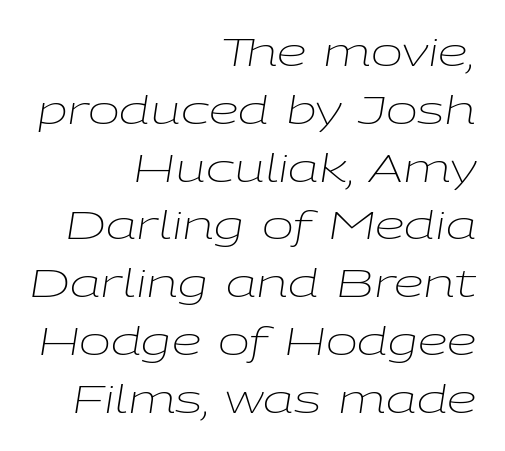
Q: Is the text bold? A: No.
Q: Is the text italic (slanted)? A: Yes, it leans right by about 9 degrees.
Q: Is the text underlined? A: No.
Q: How is the paragraph aligned? A: Right-aligned.
Q: Is the spacing between letters normal or unusually wide? A: Normal.
Q: Is the spacing between lines tight, normal or loose? A: Normal.
Q: Width (condensed, normal, or wide)? A: Wide.
Q: Stroke contrast? A: Low.
Q: x-height? A: Medium.
Q: Monospaced? A: No.
